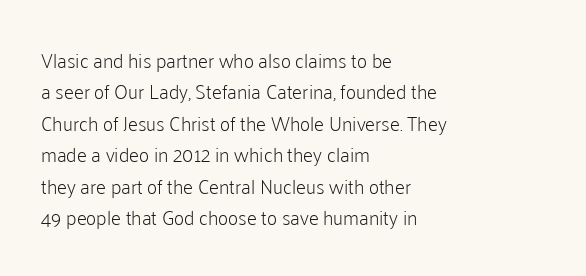
The image shows 20 px text type, upright; set left-aligned, normal line spacing (1.57x), normal letter spacing, not underlined.
